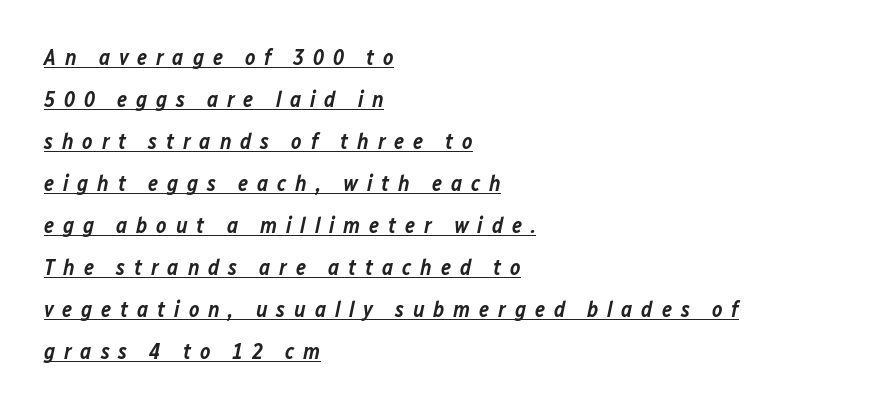
{"italic": "yes", "lean": "right", "slant_degrees": 12, "bold": "semi", "underline": "yes", "align": "left", "line_spacing": "loose", "line_spacing_ratio": 1.91, "letter_spacing": "wide", "letter_spacing_em": 0.4, "glyph_px": 22}
